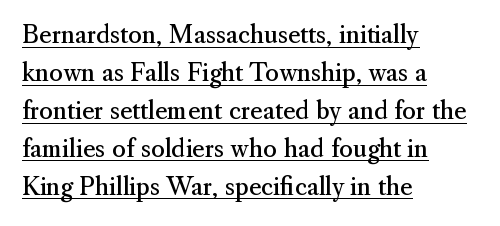
Q: Is the text bold? A: No.
Q: Is the text italic (slanted)? A: No, it is upright.
Q: Is the text underlined? A: Yes.
Q: How is the paragraph aligned? A: Left-aligned.
Q: Is the spacing between letters normal or unusually wide? A: Normal.
Q: Is the spacing between lines tight, normal or loose? A: Normal.
